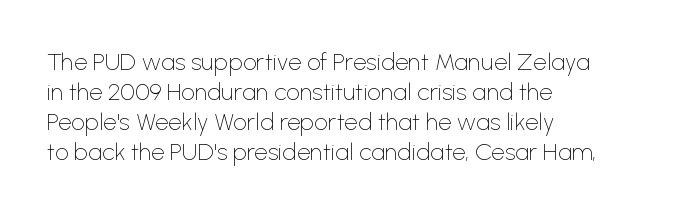
The image shows 24 px text type, upright; set left-aligned, normal line spacing (1.25x), normal letter spacing, not underlined.
